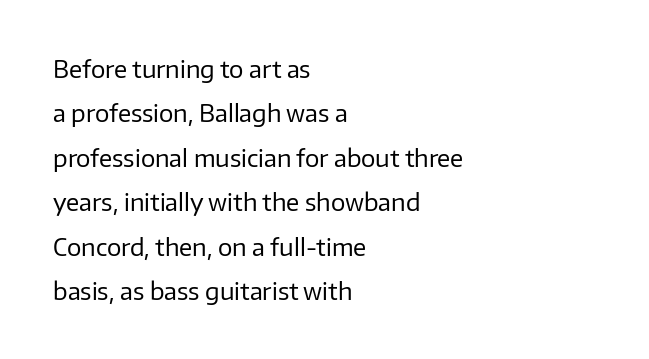
The image shows 24 px text type, upright; set left-aligned, line spacing 1.85x, normal letter spacing, not underlined.
